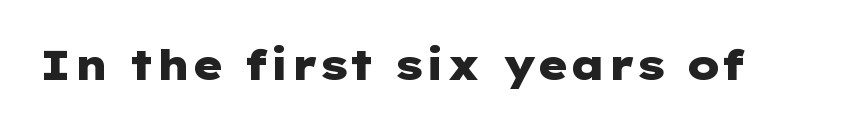
Q: Is the text bold? A: Yes.
Q: Is the text italic (slanted)? A: No, it is upright.
Q: Is the typeface a serif or a sans-serif typeface? A: Sans-serif.
Q: Is the text underlined? A: No.
Q: Is the spacing between letters normal or unusually wide? A: Normal.
Q: Width (condensed, normal, or wide)? A: Wide.
Q: Stroke contrast? A: Low.
Q: x-height? A: Medium.
